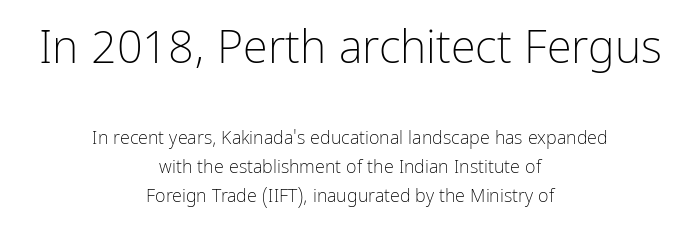
Q: Is the text bold? A: No.
Q: Is the text italic (slanted)? A: No, it is upright.
Q: Is the typeface a serif or a sans-serif typeface? A: Sans-serif.
Q: Is the text underlined? A: No.
Q: How is the paragraph aligned? A: Centered.
Q: Is the spacing between letters normal or unusually wide? A: Normal.
Q: Is the spacing between lines tight, normal or loose? A: Normal.
Q: Which block of text is set in a larger size, the first (top) or the second (bottom)? A: The first (top) one.
Q: Width (condensed, normal, or wide)? A: Condensed.
Q: Stroke contrast? A: Low.
Q: x-height? A: Medium.
Q: Monospaced? A: No.
